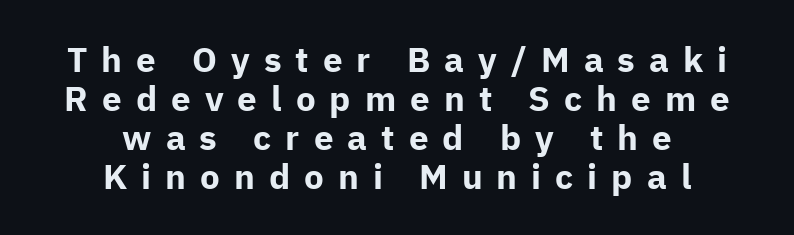
The image shows 35 px bold sans-serif type, upright; set centered, tight line spacing (1.11x), unusually wide letter spacing (+0.4 em), not underlined; low stroke contrast and a medium x-height.
